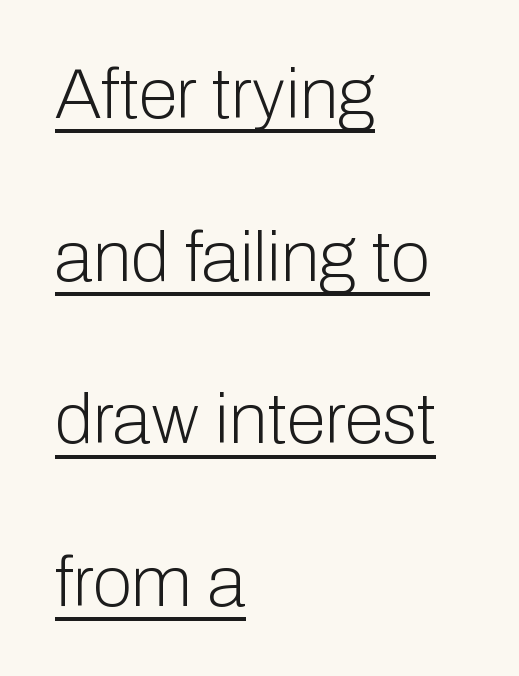
Successive baselines arrive slowly, with a big drop between each. Decoration check: the copy is underlined. These lines stack with their left ends in a neat column. Think of a printed novel: that variable character pitch is what you see here.
